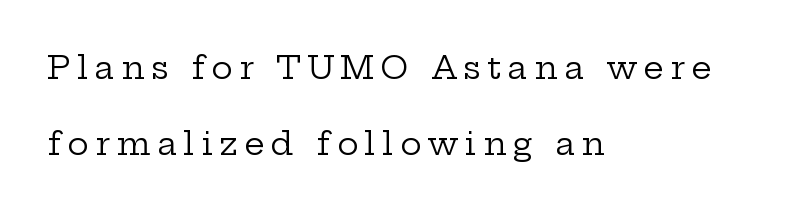
The image shows 32 px regular-weight, wide serif type, upright; set left-aligned, loose line spacing (2.36x), unusually wide letter spacing (+0.2 em), not underlined; low stroke contrast and a medium x-height.
